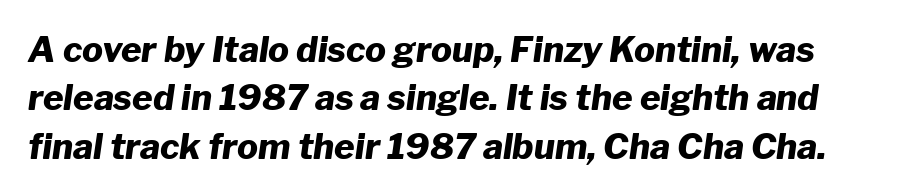
Each glyph is drawn with heavy, bold strokes. Here the glyphs are tracked normally, forming tight word shapes. The gap between lines stays unmarked. This block has exactly the height ordinary leading produces. The letters advance in unequal steps, a hallmark of proportional type.
